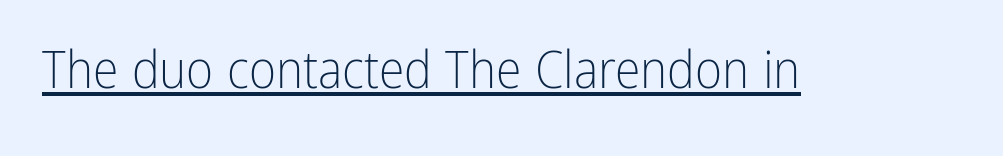
{"serif": "no", "italic": "no", "bold": "no", "weight": "light", "width": "condensed", "stroke_contrast": "low", "x_height": "medium", "monospaced": "no", "underline": "yes", "letter_spacing": "normal", "letter_spacing_em": 0.0, "glyph_px": 52}
